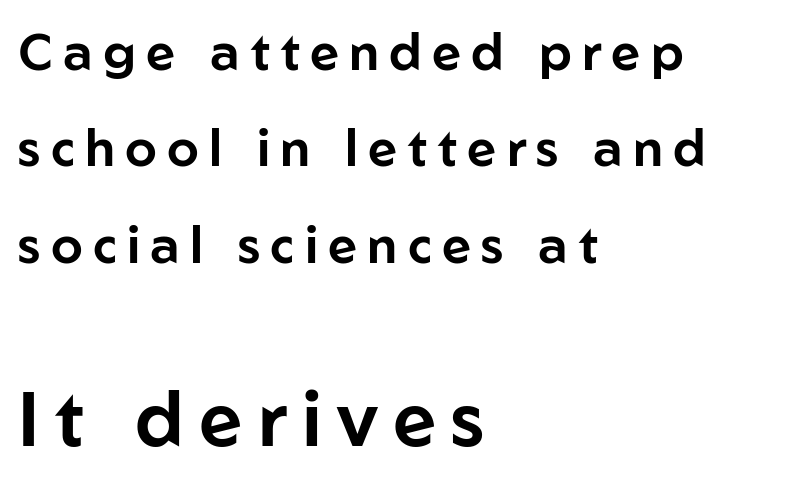
The image shows 76 px sans-serif type, upright; set left-aligned, line spacing 1.89x, unusually wide letter spacing (+0.2 em), not underlined; the second (bottom) block is 1.49x larger; low stroke contrast and a medium x-height.
